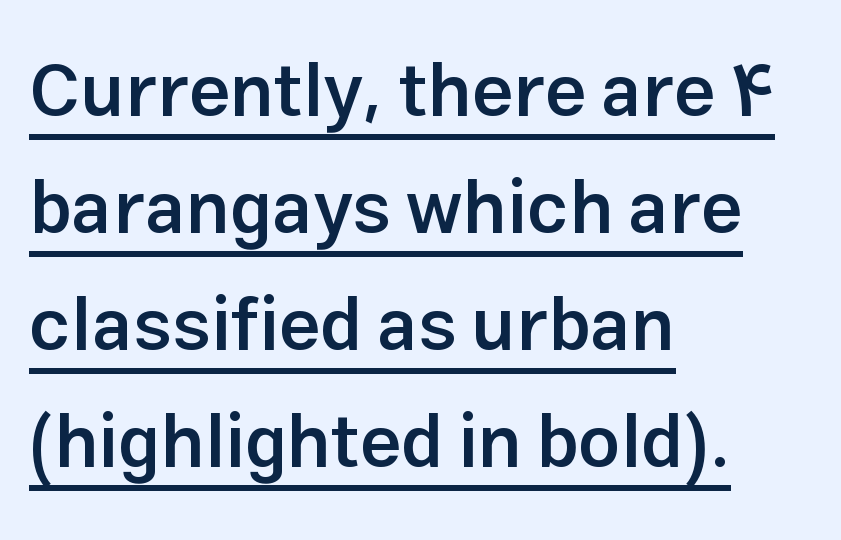
Q: Is the text bold? A: Semi-bold.
Q: Is the text italic (slanted)? A: No, it is upright.
Q: Is the typeface a serif or a sans-serif typeface? A: Sans-serif.
Q: Is the text underlined? A: Yes.
Q: How is the paragraph aligned? A: Left-aligned.
Q: Is the spacing between letters normal or unusually wide? A: Normal.
Q: Is the spacing between lines tight, normal or loose? A: Normal.
Q: Width (condensed, normal, or wide)? A: Normal.
Q: Stroke contrast? A: Low.
Q: x-height? A: Medium.
Q: Monospaced? A: No.
